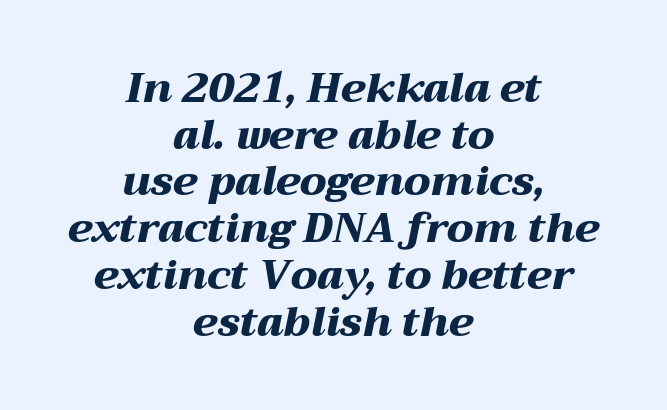
Q: Is the text bold? A: Yes.
Q: Is the text italic (slanted)? A: Yes, it leans right by about 12 degrees.
Q: Is the text underlined? A: No.
Q: How is the paragraph aligned? A: Centered.
Q: Is the spacing between letters normal or unusually wide? A: Normal.
Q: Is the spacing between lines tight, normal or loose? A: Tight.
Q: Width (condensed, normal, or wide)? A: Wide.
Q: Stroke contrast? A: Medium.
Q: x-height? A: Medium.
Q: Monospaced? A: No.
